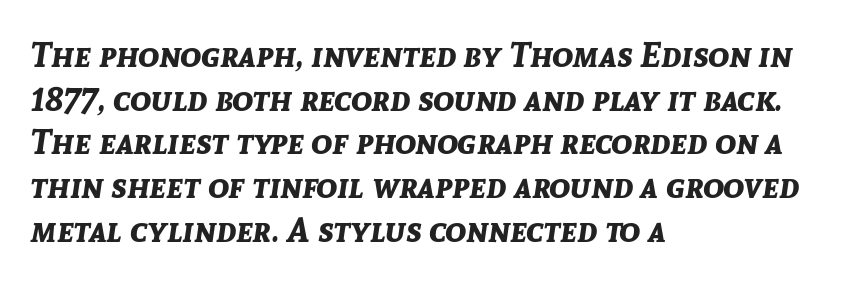
Q: Is the text bold? A: Yes.
Q: Is the text italic (slanted)? A: Yes, it leans right by about 8 degrees.
Q: Is the text underlined? A: No.
Q: How is the paragraph aligned? A: Left-aligned.
Q: Is the spacing between letters normal or unusually wide? A: Normal.
Q: Is the spacing between lines tight, normal or loose? A: Normal.
Q: Width (condensed, normal, or wide)? A: Normal.
Q: Stroke contrast? A: Low.
Q: x-height? A: Medium.
Q: Monospaced? A: No.
